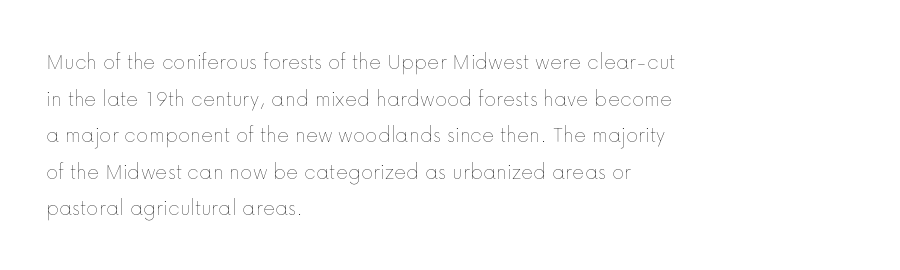
Notice how descenders clear the ascenders below comfortably — that's standard leading. Heft: none added — not bold. Posture: upright roman. The tracking reads as untouched default to a designer's eye. If you drew a ruler down the left edge, every line would touch it.
